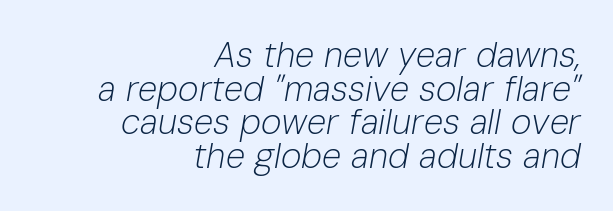
The image shows 35 px light type, italic (leaning right); set right-aligned, tight line spacing (0.96x), normal letter spacing, not underlined; low stroke contrast and a medium x-height.
